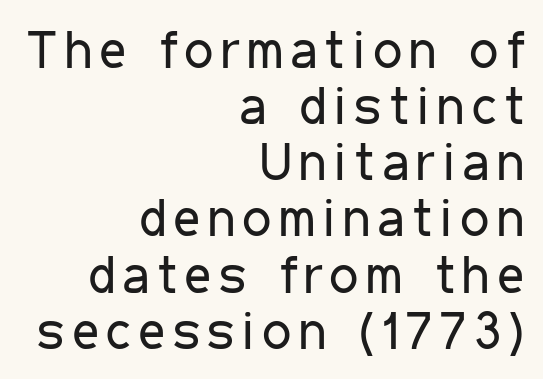
The image shows 52 px regular-weight, condensed sans-serif type, upright; set right-aligned, tight line spacing (1.08x), not underlined; low stroke contrast and a medium x-height.
